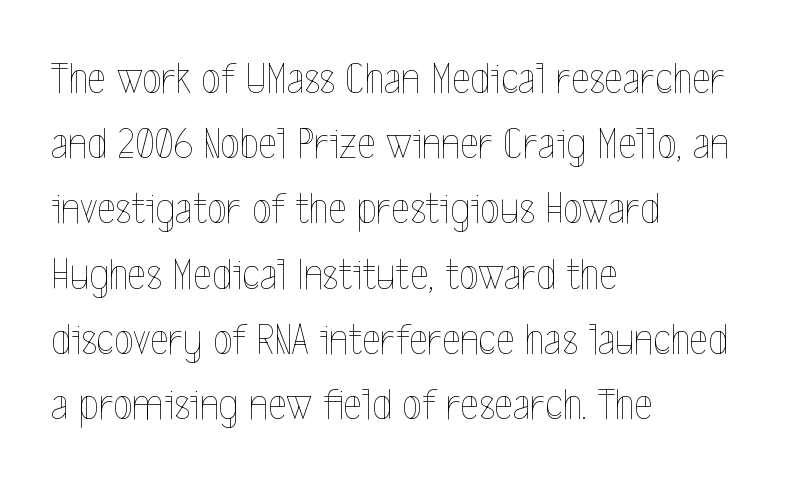
The image shows 45 px thin, condensed type, upright; set left-aligned, normal line spacing (1.45x), normal letter spacing, not underlined; a medium x-height.
